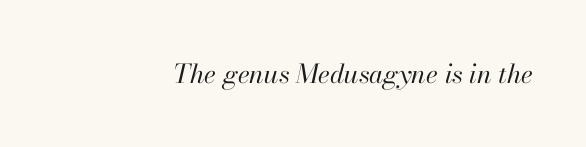
The image shows 26 px text type, italic (leaning right); set right-aligned, normal letter spacing, not underlined.
